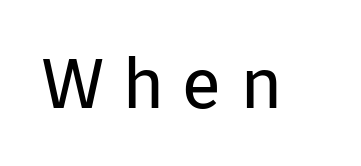
The letters advance in unequal steps, a hallmark of proportional type. Posture: upright roman. This reads as an unemphasized weight, regular at the heaviest. Nope, no serifs anywhere on these letters. Decoration check: the copy has no underline. Short note: letters widely spaced.
